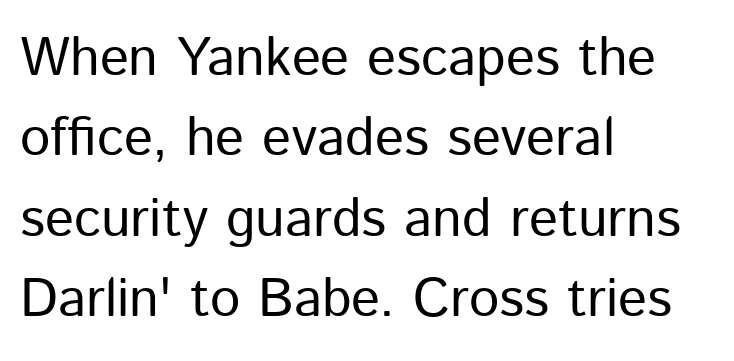
{"serif": "no", "italic": "no", "bold": "no", "weight": "regular", "width": "normal", "stroke_contrast": "low", "x_height": "medium", "monospaced": "no", "underline": "no", "align": "left", "line_spacing": "normal", "line_spacing_ratio": 1.49, "letter_spacing": "normal", "letter_spacing_em": 0.0, "glyph_px": 54}
